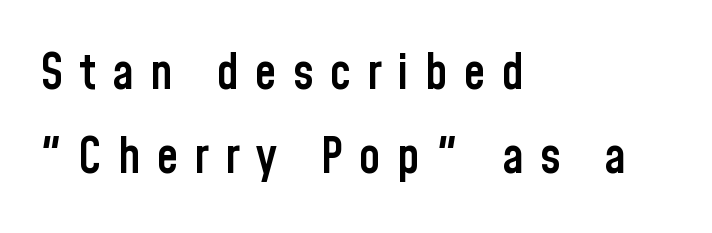
The image shows 49 px semibold, condensed sans-serif type, upright; set left-aligned, line spacing 1.71x, unusually wide letter spacing (+0.33 em), not underlined; low stroke contrast and a medium x-height.
